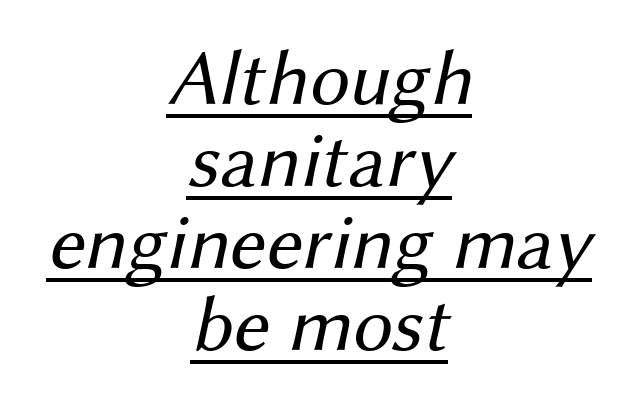
Q: Is the text bold? A: No.
Q: Is the typeface a serif or a sans-serif typeface? A: Sans-serif.
Q: Is the text underlined? A: Yes.
Q: How is the paragraph aligned? A: Centered.
Q: Is the spacing between letters normal or unusually wide? A: Normal.
Q: Is the spacing between lines tight, normal or loose? A: Tight.
Q: Width (condensed, normal, or wide)? A: Normal.
Q: Stroke contrast? A: Medium.
Q: x-height? A: Medium.
Q: Monospaced? A: No.
